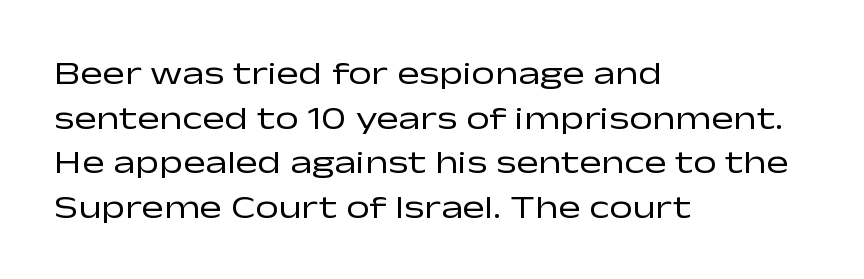
Q: Is the text bold? A: No.
Q: Is the text italic (slanted)? A: No, it is upright.
Q: Is the typeface a serif or a sans-serif typeface? A: Sans-serif.
Q: Is the text underlined? A: No.
Q: How is the paragraph aligned? A: Left-aligned.
Q: Is the spacing between letters normal or unusually wide? A: Normal.
Q: Is the spacing between lines tight, normal or loose? A: Normal.
Q: Width (condensed, normal, or wide)? A: Wide.
Q: Stroke contrast? A: Low.
Q: x-height? A: Medium.
Q: Monospaced? A: No.
